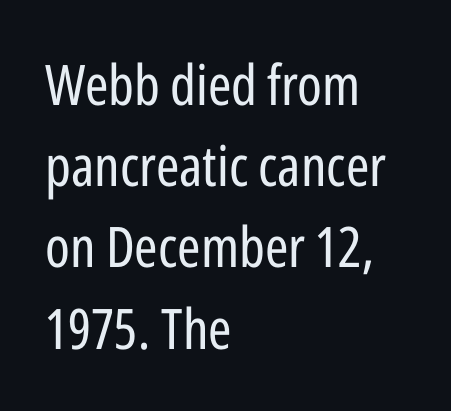
The image shows 56 px regular-weight, condensed sans-serif type, upright; set left-aligned, normal line spacing (1.45x), normal letter spacing, not underlined; low stroke contrast and a medium x-height.
